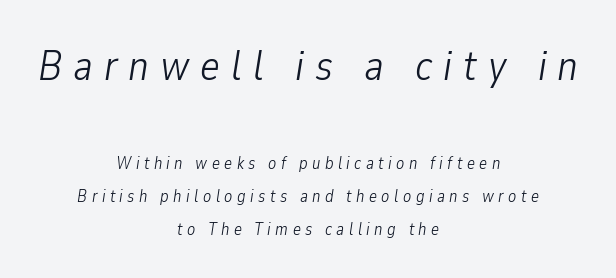
A student would call this center alignment; a typographer would say set centered. Compare the two chunks: the upper has the greater cap height. These lines have a slow, spaced-out rhythm from letter to letter. The rendering uses natural spacing where letterforms have individual widths.
